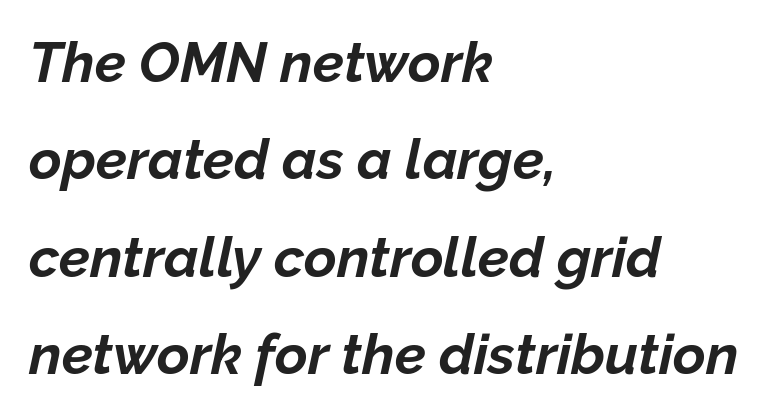
Looks like regular typesetting: each glyph gets only the width it needs. Students, note that the glyphs here touch the page at normal intervals. This rendering features lettering with no underline. The compositor pushed each line to the left boundary. Emphasis-style slanted type is in use.
